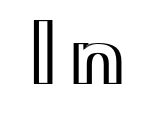
Style check: upright. Each letter keeps its own natural width here, so spacing adapts to shape. Bare-footed words on every line.
